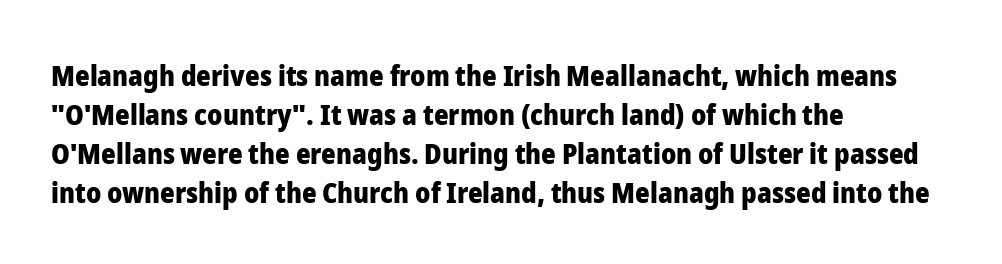
The image shows 28 px heavy sans-serif type, upright; set left-aligned, normal line spacing (1.39x), normal letter spacing, not underlined; low stroke contrast and a medium x-height.
